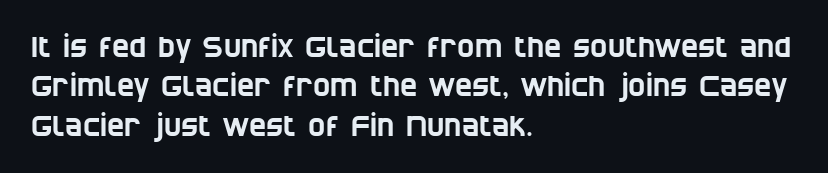
This sample keeps an unexceptional amount of space between lines. Reading down the block, your eye returns to a fixed left position each line. Does extra space separate the letters? No, they use regular spacing. Looks like regular typesetting: each glyph gets only the width it needs. Font category for this specimen: sans-serif.
